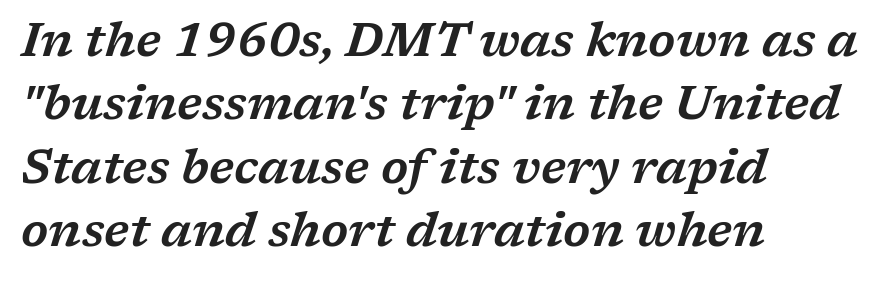
The designer went with a serif here, giving each stem small feet. Anything drawn beneath the words? Only blank space. Left-aligned paragraph, ragged on the right. A normal amount of white space separates one row of letters from the next. Characters follow at the spacing the type designer built in.
